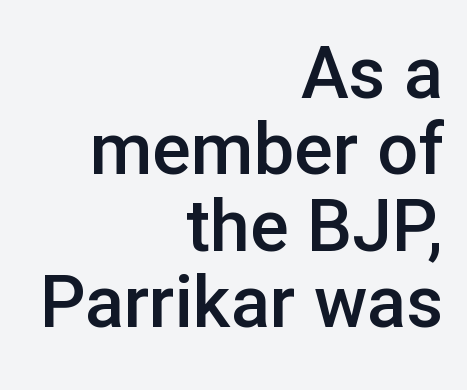
The letters stand upright; this is a roman face. Characters follow at the spacing the type designer built in. The typesetter chose a ragged-left arrangement here. Slightly chunky letters — semibold, I'd say, not full bold. These lines are rendered in a variable-pitch font. The gap between lines stays unmarked.
